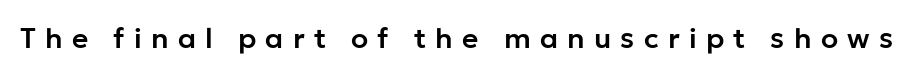
The image shows 28 px sans-serif type, upright; set unusually wide letter spacing (+0.33 em), not underlined; low stroke contrast and a medium x-height.
